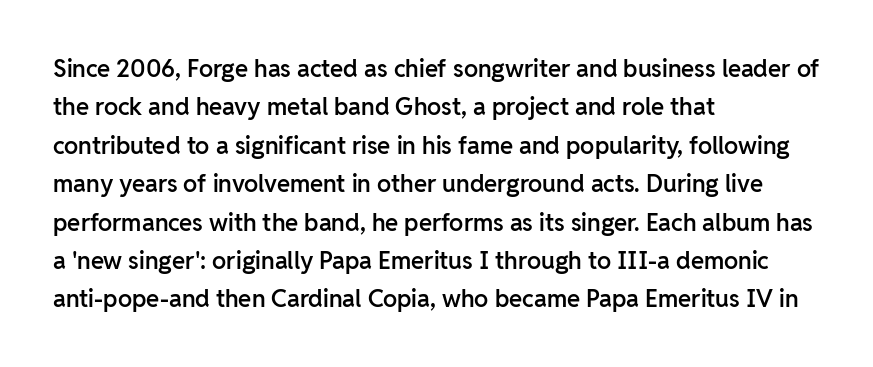
{"italic": "no", "bold": "semi", "underline": "no", "align": "left", "line_spacing": "normal", "line_spacing_ratio": 1.6, "letter_spacing": "normal", "letter_spacing_em": 0.0, "glyph_px": 24}
